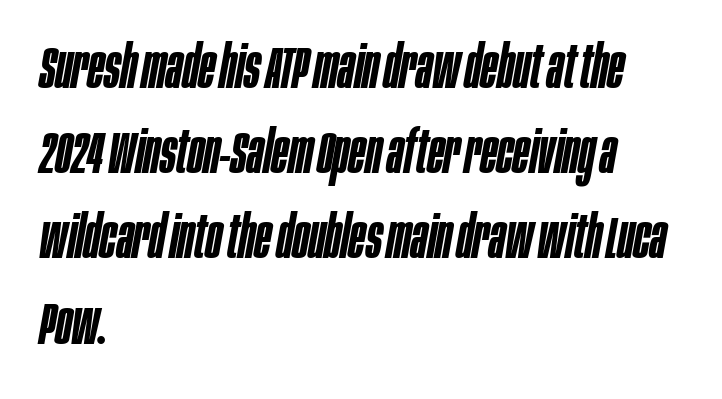
{"italic": "yes", "lean": "right", "slant_degrees": 10, "bold": "semi", "weight": "semibold", "width": "condensed", "stroke_contrast": "low", "x_height": "large", "monospaced": "no", "underline": "no", "align": "left", "line_spacing": "normal", "line_spacing_ratio": 1.42, "letter_spacing": "normal", "letter_spacing_em": 0.0, "glyph_px": 60}
